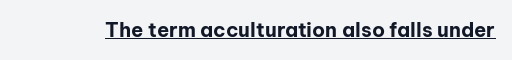
Q: Is the text bold? A: Yes.
Q: Is the text italic (slanted)? A: No, it is upright.
Q: Is the text underlined? A: Yes.
Q: Is the spacing between letters normal or unusually wide? A: Normal.
